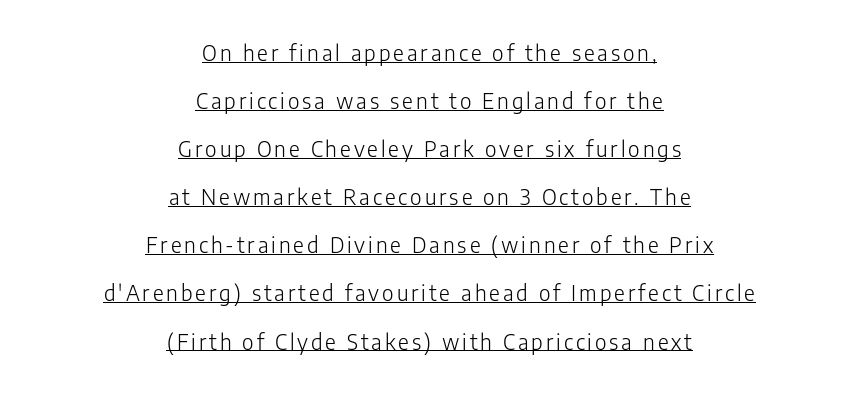
The image shows 21 px text type, upright; set centered, loose line spacing (2.29x), underlined.
